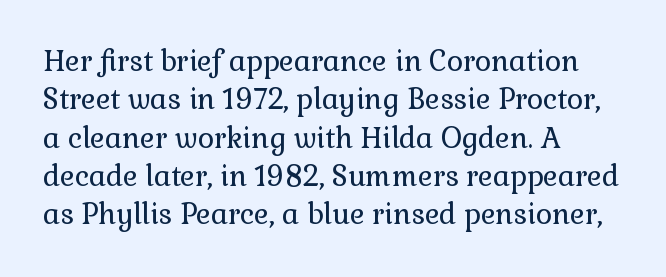
Think standard paragraph weight, or any step lighter than that. Serifs: yes, visible at the terminals of the letterforms. Do the characters align in a grid? No, the font is proportional. Casual observation: everything's shoved over to the left. The type is set solid horizontally, with unmodified tracking.
